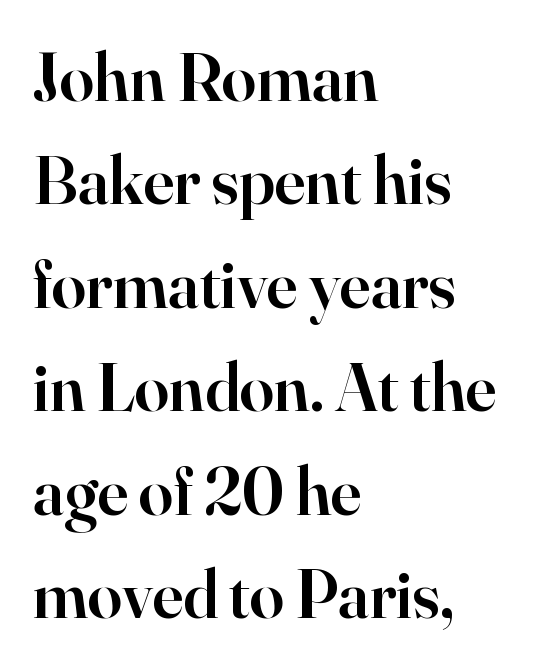
The letters are semibold — heavier than regular but short of a full bold. Note the varied advance widths — an 'i' is clearly narrower than an 'm'. Is there any slant? The stems are plumb. The typeface chosen for these lines features serifs. These lines stack with their left ends in a neat column.
